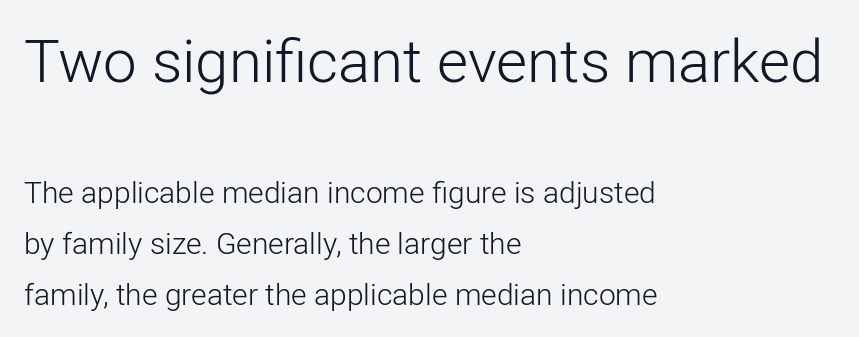
The image shows 60 px light sans-serif type, upright; set left-aligned, normal line spacing (1.7x), normal letter spacing, not underlined; the first (top) block is 2.0x larger; low stroke contrast and a medium x-height.
